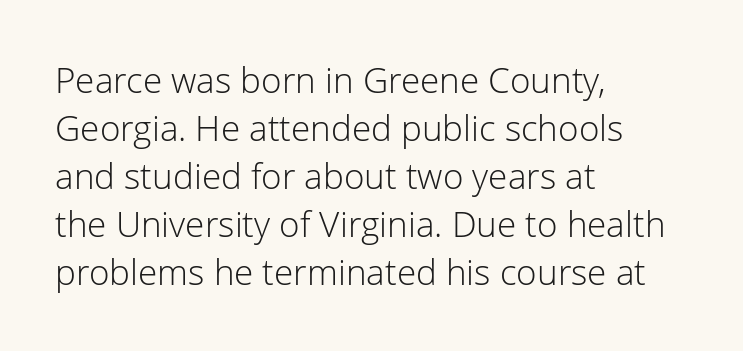
Q: Is the text bold? A: No.
Q: Is the text italic (slanted)? A: No, it is upright.
Q: Is the typeface a serif or a sans-serif typeface? A: Sans-serif.
Q: Is the text underlined? A: No.
Q: How is the paragraph aligned? A: Left-aligned.
Q: Is the spacing between letters normal or unusually wide? A: Normal.
Q: Is the spacing between lines tight, normal or loose? A: Normal.
Q: Width (condensed, normal, or wide)? A: Normal.
Q: Stroke contrast? A: Low.
Q: x-height? A: Medium.
Q: Monospaced? A: No.
